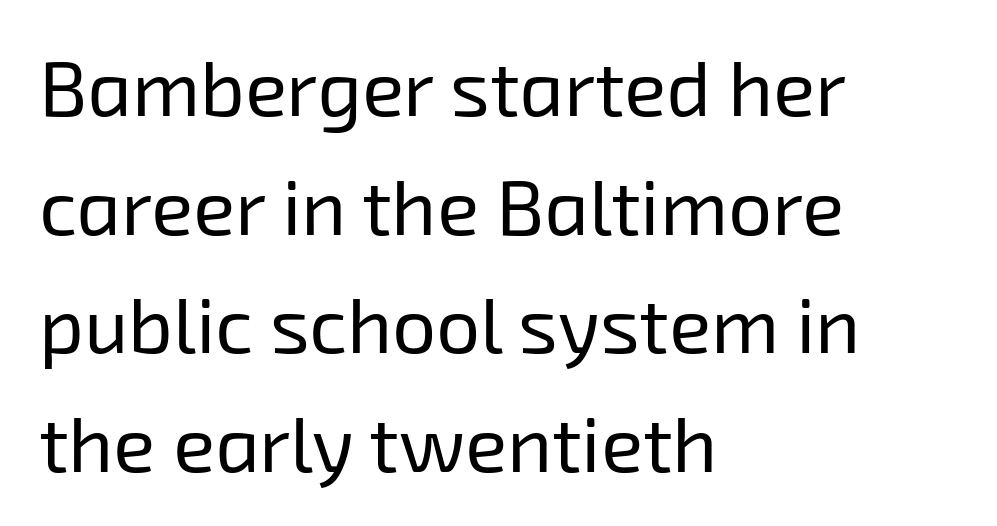
Q: Is the text bold? A: No.
Q: Is the typeface a serif or a sans-serif typeface? A: Sans-serif.
Q: Is the text underlined? A: No.
Q: How is the paragraph aligned? A: Left-aligned.
Q: Is the spacing between letters normal or unusually wide? A: Normal.
Q: Is the spacing between lines tight, normal or loose? A: Normal.
Q: Width (condensed, normal, or wide)? A: Normal.
Q: Stroke contrast? A: Low.
Q: x-height? A: Medium.
Q: Monospaced? A: No.
